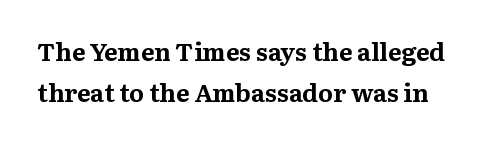
The image shows 25 px bold type, upright; set normal line spacing (1.65x), normal letter spacing, not underlined.
